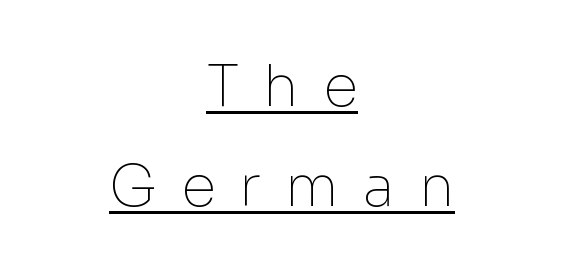
The image shows 57 px thin sans-serif type, upright; set centered, line spacing 1.75x, unusually wide letter spacing (+0.42 em), underlined; low stroke contrast and a medium x-height.
